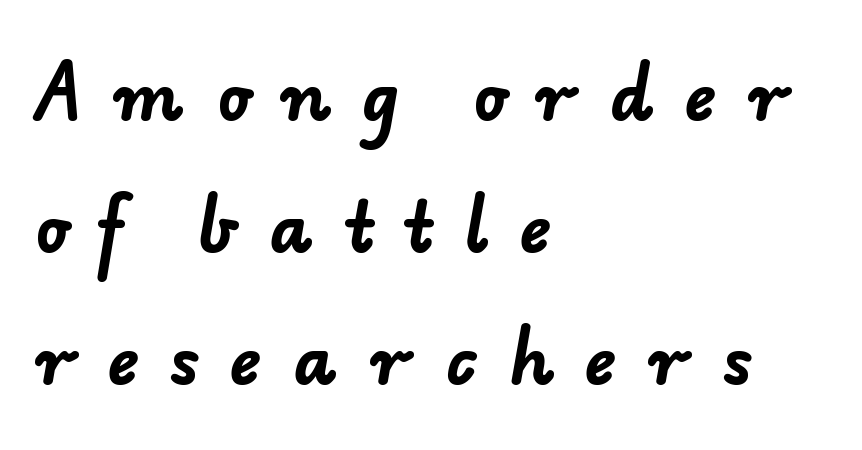
Q: Is the text bold? A: Yes.
Q: Is the typeface a serif or a sans-serif typeface? A: Sans-serif.
Q: Is the text underlined? A: No.
Q: How is the paragraph aligned? A: Left-aligned.
Q: Is the spacing between letters normal or unusually wide? A: Unusually wide.
Q: Is the spacing between lines tight, normal or loose? A: Loose.
Q: Width (condensed, normal, or wide)? A: Normal.
Q: Stroke contrast? A: Low.
Q: x-height? A: Small.
Q: Monospaced? A: No.
